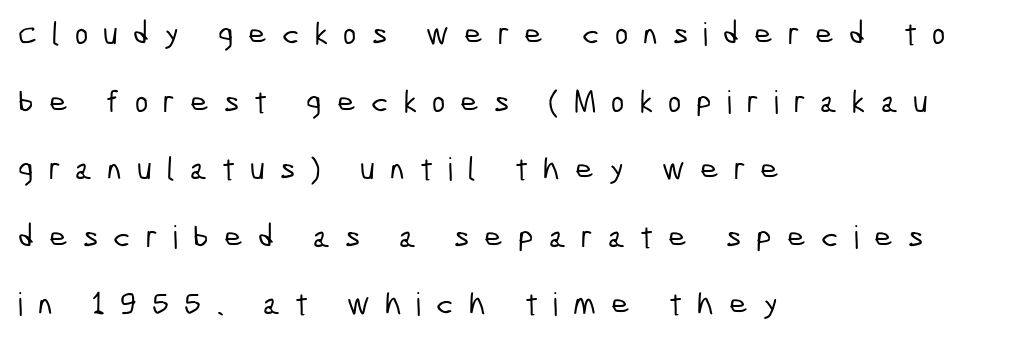
{"serif": "no", "width": "condensed", "stroke_contrast": "low", "x_height": "medium", "monospaced": "no", "underline": "no", "align": "left", "line_spacing": "loose", "line_spacing_ratio": 2.11, "letter_spacing": "wide", "letter_spacing_em": 0.47, "glyph_px": 32}
